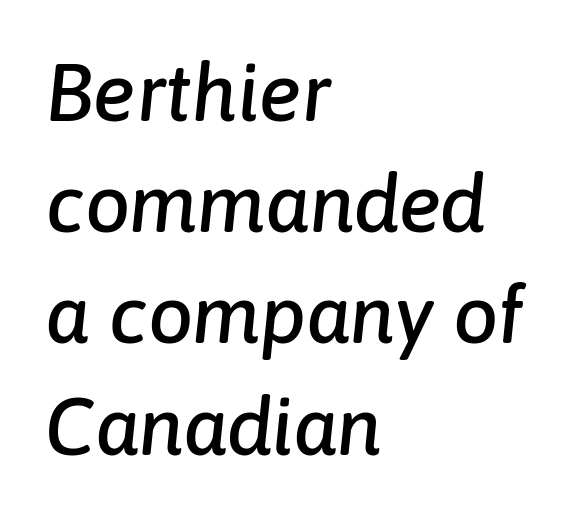
The image shows 80 px text type, italic (leaning right); set left-aligned, normal line spacing (1.39x), normal letter spacing, not underlined; low stroke contrast and a medium x-height.
